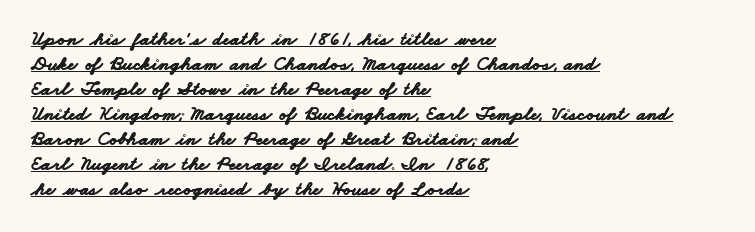
Q: Is the text bold? A: Yes.
Q: Is the text underlined? A: Yes.
Q: How is the paragraph aligned? A: Left-aligned.
Q: Is the spacing between letters normal or unusually wide? A: Normal.
Q: Is the spacing between lines tight, normal or loose? A: Normal.
